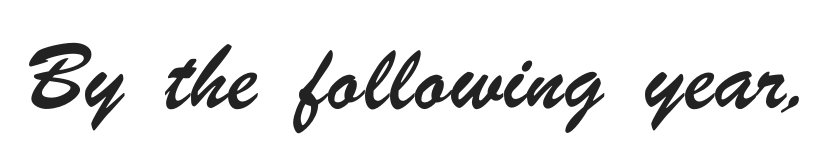
The type is set solid horizontally, with unmodified tracking. The face used here is a sans, in the tradition of grotesques and geometrics. The specimen omits any rule beneath the text block's lines. The passage shown is typed in a proportional face where columns would drift.
